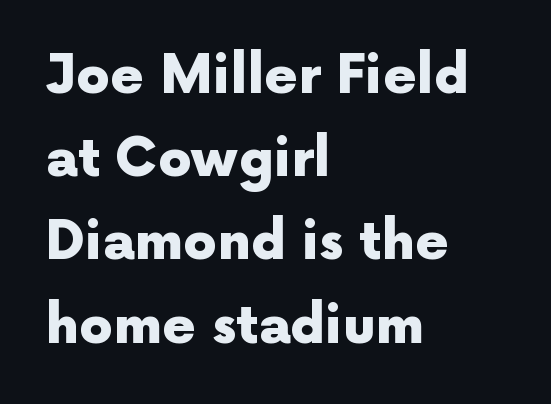
Q: Is the text bold? A: Yes.
Q: Is the text italic (slanted)? A: No, it is upright.
Q: Is the typeface a serif or a sans-serif typeface? A: Sans-serif.
Q: Is the text underlined? A: No.
Q: How is the paragraph aligned? A: Left-aligned.
Q: Is the spacing between letters normal or unusually wide? A: Normal.
Q: Is the spacing between lines tight, normal or loose? A: Normal.
Q: Width (condensed, normal, or wide)? A: Normal.
Q: x-height? A: Medium.
Q: Monospaced? A: No.
